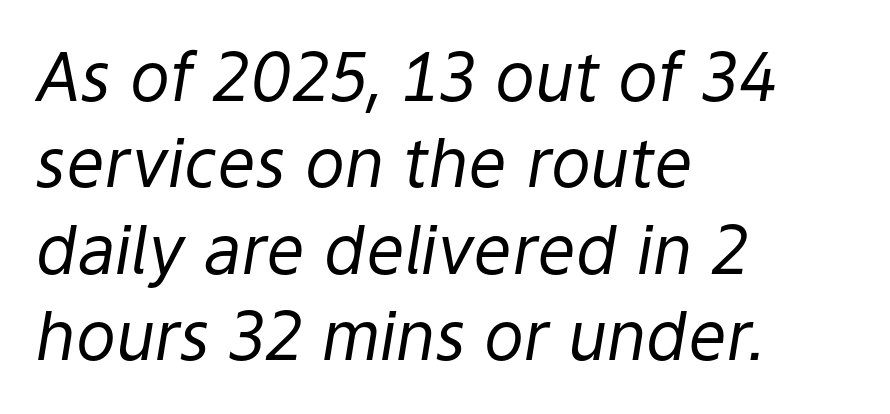
The font sits on the lighter half of the weight spectrum, regular included. Does the copy run flush right? No — it runs flush left. The text carries the slant typical of an italic or oblique font. You could not count columns in this text — the font is proportionally spaced. Leading: standard. There is no visible air inserted between adjacent glyphs.
